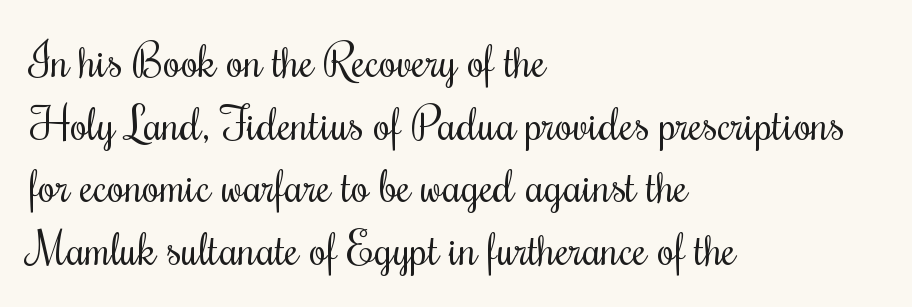
Q: Is the text bold? A: No.
Q: Is the text italic (slanted)? A: Yes.
Q: Is the typeface a serif or a sans-serif typeface? A: Serif.
Q: Is the text underlined? A: No.
Q: How is the paragraph aligned? A: Left-aligned.
Q: Is the spacing between letters normal or unusually wide? A: Normal.
Q: Is the spacing between lines tight, normal or loose? A: Normal.
Q: Width (condensed, normal, or wide)? A: Condensed.
Q: Stroke contrast? A: Medium.
Q: x-height? A: Small.
Q: Monospaced? A: No.
